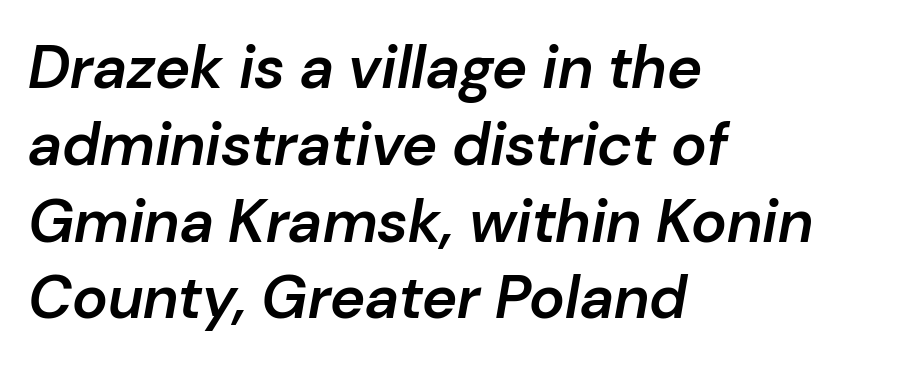
The image shows 60 px semibold type, italic (leaning right); set left-aligned, normal line spacing (1.28x), normal letter spacing, not underlined; low stroke contrast and a medium x-height.
